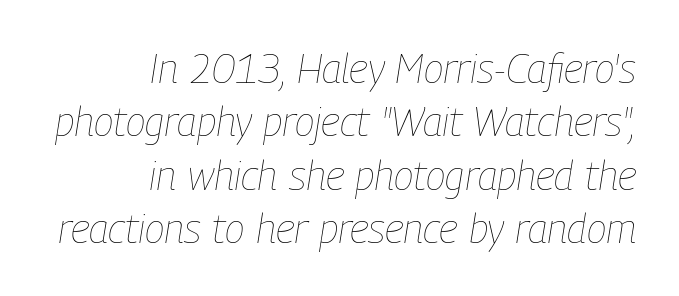
The glyphs look as if they've been sheared to an angle. In terms of letterspacing, this is plain default setting. The font is comparable to plain body text, perhaps lighter. The gap between lines stays unmarked.
